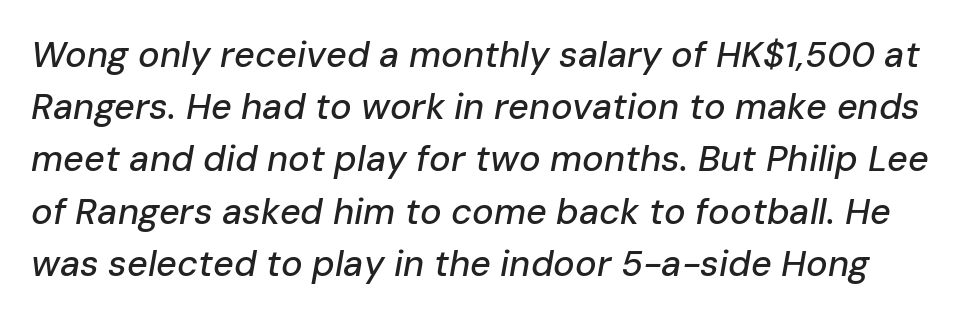
Q: Is the text italic (slanted)? A: Yes, it leans right by about 10 degrees.
Q: Is the text underlined? A: No.
Q: Is the spacing between letters normal or unusually wide? A: Normal.
Q: Is the spacing between lines tight, normal or loose? A: Normal.
Q: Width (condensed, normal, or wide)? A: Normal.
Q: Stroke contrast? A: Low.
Q: x-height? A: Medium.
Q: Monospaced? A: No.
